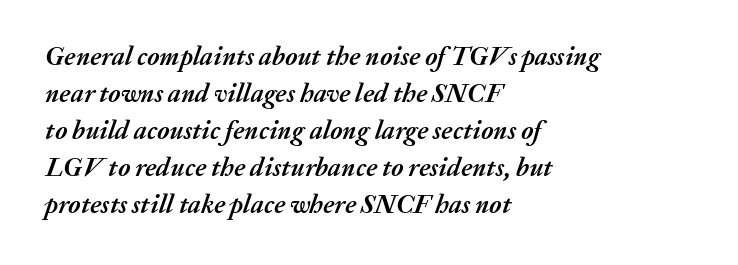
The image shows 26 px bold type, italic (leaning right); set left-aligned, normal line spacing (1.42x), normal letter spacing, not underlined.
